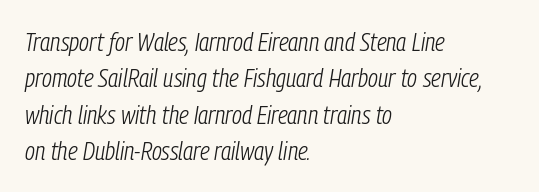
{"italic": "yes", "lean": "right", "slant_degrees": 9, "bold": "no", "underline": "no", "align": "left", "line_spacing": "normal", "line_spacing_ratio": 1.4, "letter_spacing": "normal", "letter_spacing_em": 0.0, "glyph_px": 26}
